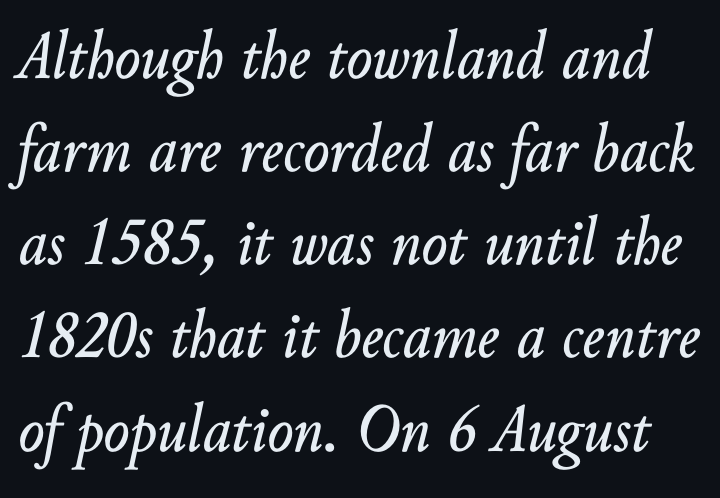
Q: Is the text italic (slanted)? A: Yes, it leans right by about 10 degrees.
Q: Is the text underlined? A: No.
Q: Is the spacing between letters normal or unusually wide? A: Normal.
Q: Is the spacing between lines tight, normal or loose? A: Normal.
Q: Width (condensed, normal, or wide)? A: Normal.
Q: Stroke contrast? A: Low.
Q: x-height? A: Small.
Q: Monospaced? A: No.
